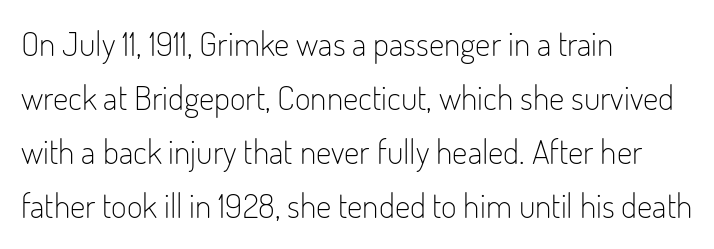
What stands out about the letter spacing? Nothing — it is the standard amount. Quick note: interline space is typical. The rendering uses natural spacing where letterforms have individual widths. Stems here are at most as thick as an everyday book face. Does the type have serifs? No, each stem ends abruptly. The letters stand upright; this is a roman face.
